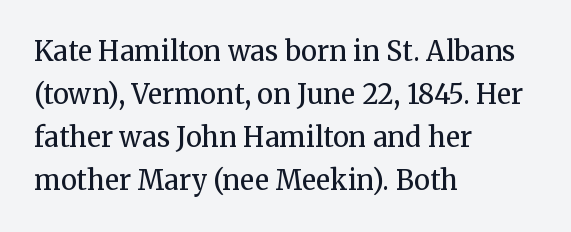
Q: Is the text bold? A: No.
Q: Is the text italic (slanted)? A: No, it is upright.
Q: Is the text underlined? A: No.
Q: How is the paragraph aligned? A: Left-aligned.
Q: Is the spacing between letters normal or unusually wide? A: Normal.
Q: Is the spacing between lines tight, normal or loose? A: Normal.
